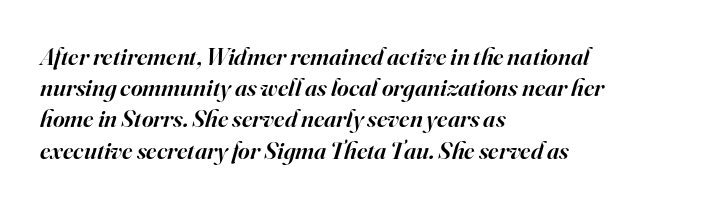
Q: Is the text bold? A: Semi-bold.
Q: Is the text italic (slanted)? A: Yes, it leans right by about 16 degrees.
Q: Is the text underlined? A: No.
Q: How is the paragraph aligned? A: Left-aligned.
Q: Is the spacing between letters normal or unusually wide? A: Normal.
Q: Is the spacing between lines tight, normal or loose? A: Normal.
